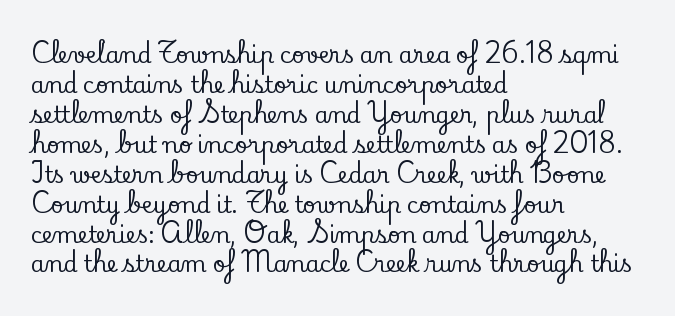
The image shows 22 px text type, upright; set left-aligned, normal line spacing (1.36x), normal letter spacing, not underlined.
